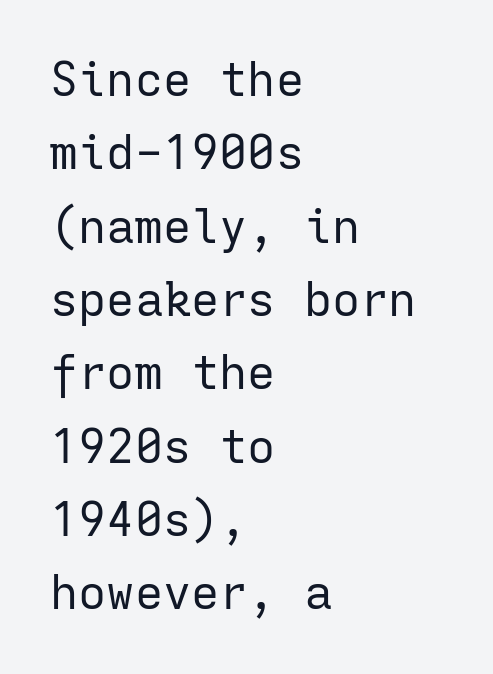
Q: Is the text bold? A: No.
Q: Is the text italic (slanted)? A: No, it is upright.
Q: Is the typeface a serif or a sans-serif typeface? A: Sans-serif.
Q: Is the text underlined? A: No.
Q: How is the paragraph aligned? A: Left-aligned.
Q: Is the spacing between letters normal or unusually wide? A: Normal.
Q: Is the spacing between lines tight, normal or loose? A: Normal.
Q: Width (condensed, normal, or wide)? A: Normal.
Q: Stroke contrast? A: Low.
Q: x-height? A: Medium.
Q: Monospaced? A: Yes.
